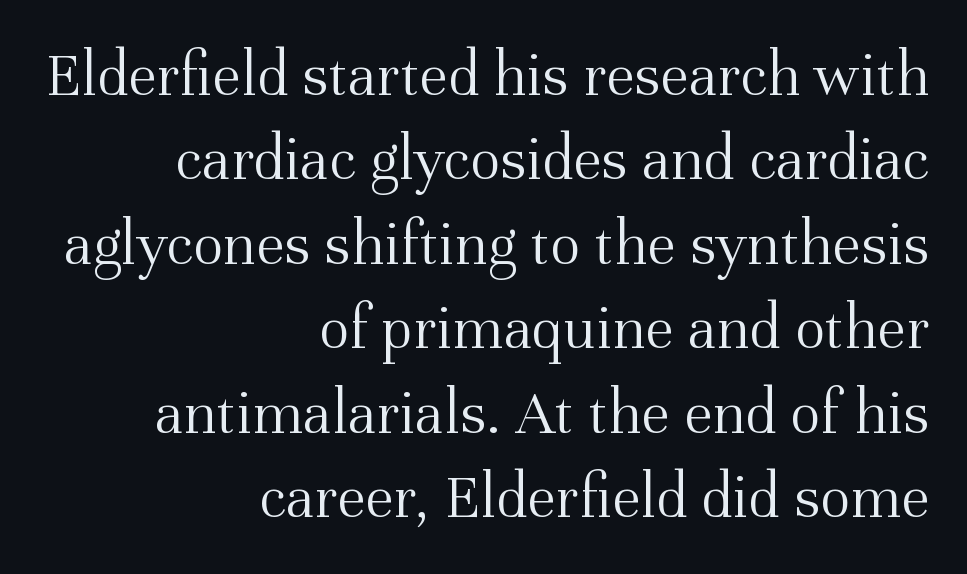
The image shows 64 px light serif type, upright; set right-aligned, normal line spacing (1.32x), normal letter spacing, not underlined; medium stroke contrast and a medium x-height.
